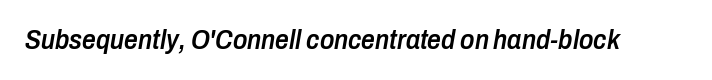
Is the type slanted? Yes — the strokes lean at a clear angle. Compared with an ordinary text face, these strokes are moderately heavier — a semibold. Type without underlining. Honestly, the letter spacing is just normal — you wouldn't notice it.
